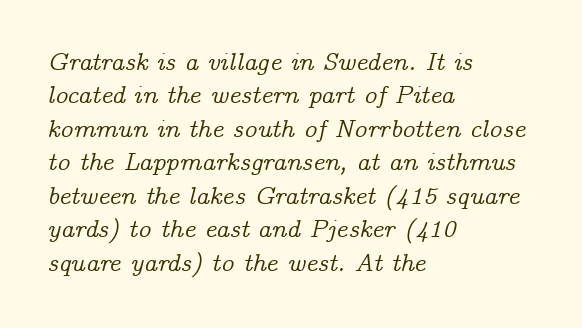
Q: Is the text italic (slanted)? A: Yes, it leans right by about 14 degrees.
Q: Is the text underlined? A: No.
Q: How is the paragraph aligned? A: Left-aligned.
Q: Is the spacing between letters normal or unusually wide? A: Normal.
Q: Is the spacing between lines tight, normal or loose? A: Normal.
